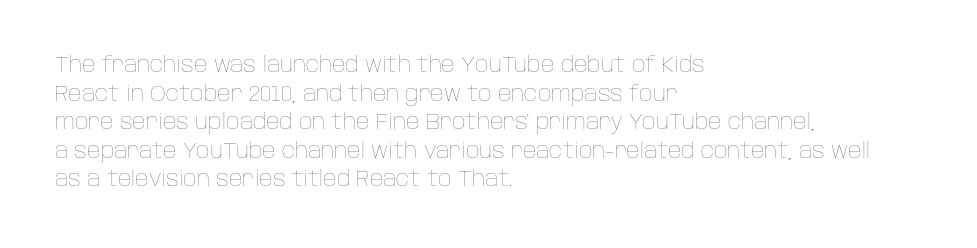
Q: Is the text bold? A: No.
Q: Is the text italic (slanted)? A: No, it is upright.
Q: Is the text underlined? A: No.
Q: How is the paragraph aligned? A: Left-aligned.
Q: Is the spacing between letters normal or unusually wide? A: Normal.
Q: Is the spacing between lines tight, normal or loose? A: Normal.
